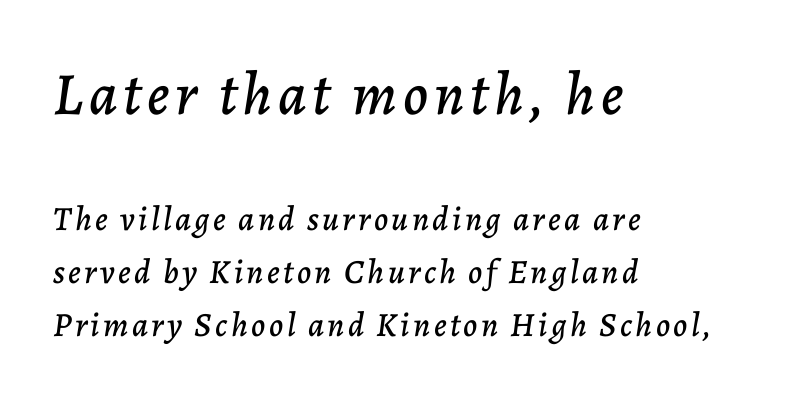
Q: Is the text italic (slanted)? A: Yes, it leans right by about 7 degrees.
Q: Is the text underlined? A: No.
Q: How is the paragraph aligned? A: Left-aligned.
Q: Is the spacing between lines tight, normal or loose? A: Normal.
Q: Which block of text is set in a larger size, the first (top) or the second (bottom)? A: The first (top) one.
Q: Width (condensed, normal, or wide)? A: Normal.
Q: Stroke contrast? A: Low.
Q: x-height? A: Medium.
Q: Monospaced? A: No.
